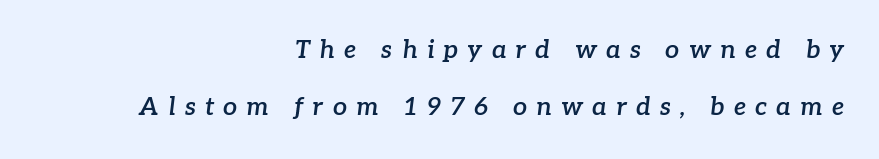
{"italic": "yes", "lean": "right", "slant_degrees": 7, "bold": "semi", "underline": "no", "align": "right", "line_spacing": "loose", "line_spacing_ratio": 2.3, "letter_spacing": "wide", "letter_spacing_em": 0.37, "glyph_px": 25}
